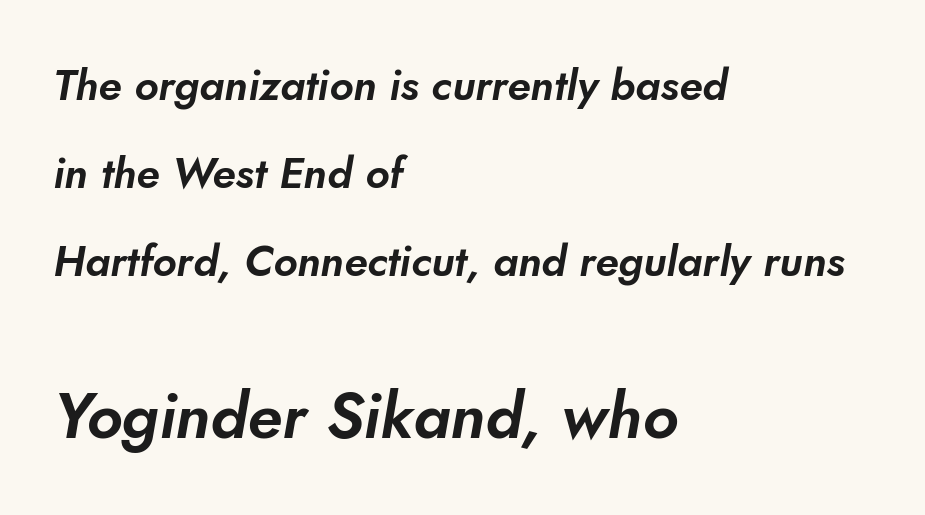
The image shows 64 px sans-serif type; set left-aligned, loose line spacing (2.05x), normal letter spacing, not underlined; the second (bottom) block is 1.49x larger; low stroke contrast and a small x-height.
